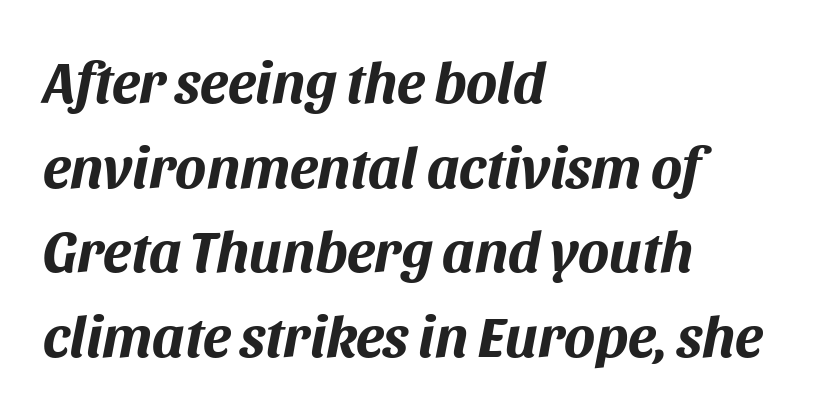
The face used here has a pronounced slope to its letters. Horizontal alignment here is leftward, the default for most running prose. Think of a printed novel: that variable character pitch is what you see here. The passage shown has conventional tracking throughout. Check the space under the baseline: it is left empty.
